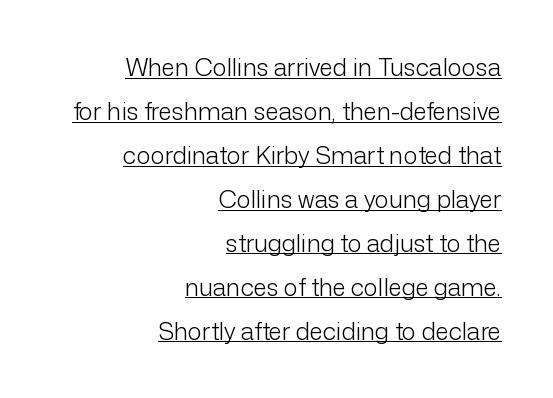
{"italic": "no", "bold": "no", "underline": "yes", "align": "right", "line_spacing_ratio": 1.83, "letter_spacing": "normal", "letter_spacing_em": 0.0, "glyph_px": 24}
